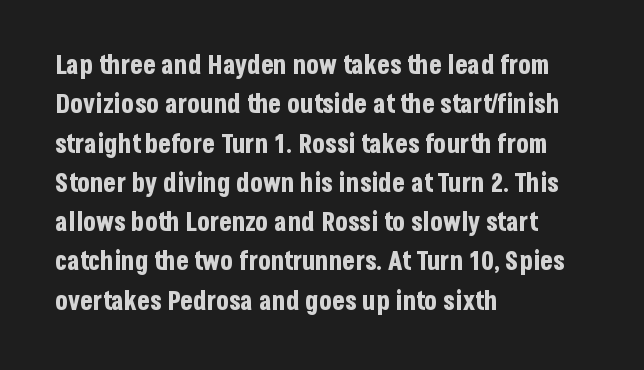
The image shows 26 px bold type, upright; set left-aligned, normal line spacing (1.51x), normal letter spacing, not underlined.
